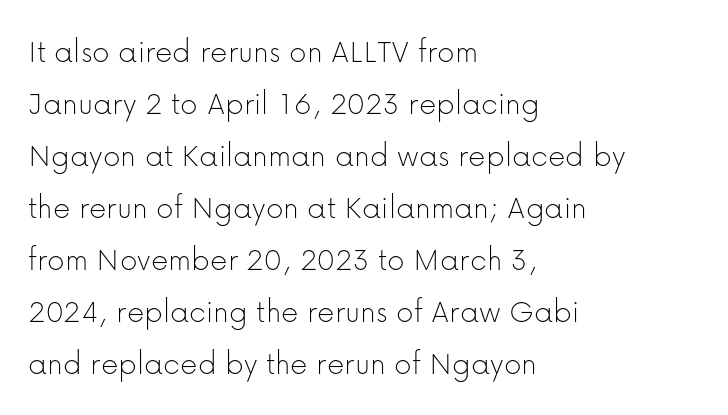
The lines sit at an ordinary, default distance from one another. This is sans-serif lettering, the kind often seen on screens and signage. Stems and bowls with no extra thickness — not bold. Posture: vertical.
